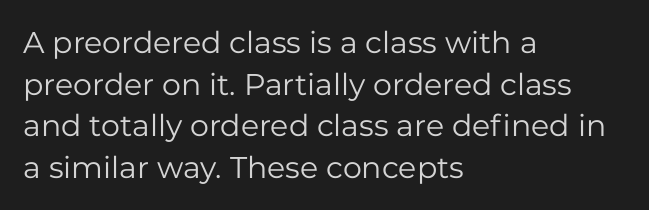
The image shows 30 px regular-weight sans-serif type, upright; set left-aligned, normal line spacing (1.39x), normal letter spacing, not underlined; low stroke contrast and a medium x-height.
